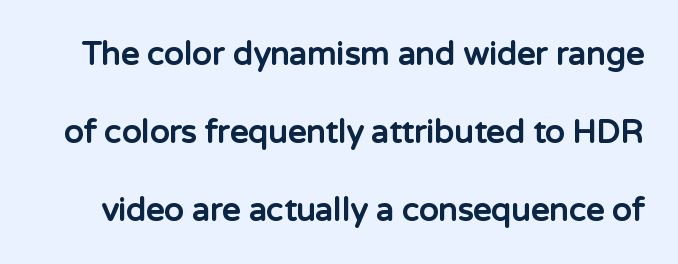
{"serif": "no", "italic": "no", "bold": "yes", "weight": "bold", "width": "normal", "stroke_contrast": "low", "x_height": "medium", "monospaced": "no", "underline": "no", "line_spacing": "loose", "line_spacing_ratio": 2.43, "letter_spacing": "normal", "letter_spacing_em": 0.0, "glyph_px": 32}
